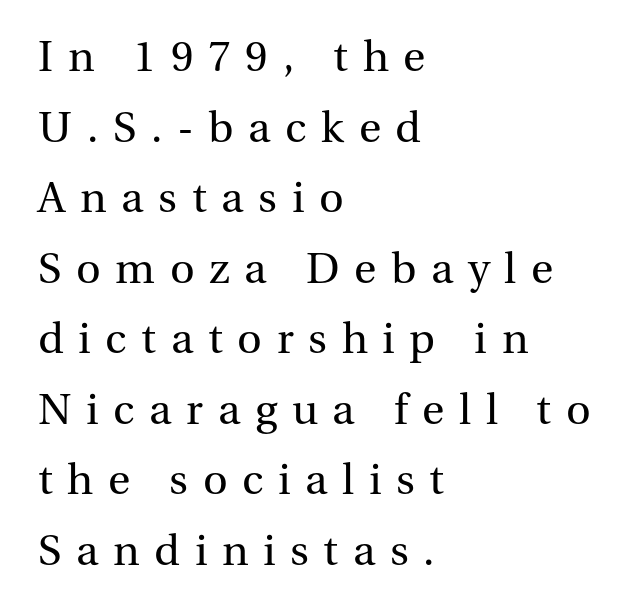
Q: Is the text bold? A: No.
Q: Is the text italic (slanted)? A: No, it is upright.
Q: Is the typeface a serif or a sans-serif typeface? A: Serif.
Q: Is the text underlined? A: No.
Q: How is the paragraph aligned? A: Left-aligned.
Q: Is the spacing between letters normal or unusually wide? A: Unusually wide.
Q: Is the spacing between lines tight, normal or loose? A: Normal.
Q: Width (condensed, normal, or wide)? A: Normal.
Q: Stroke contrast? A: Medium.
Q: x-height? A: Medium.
Q: Monospaced? A: No.
